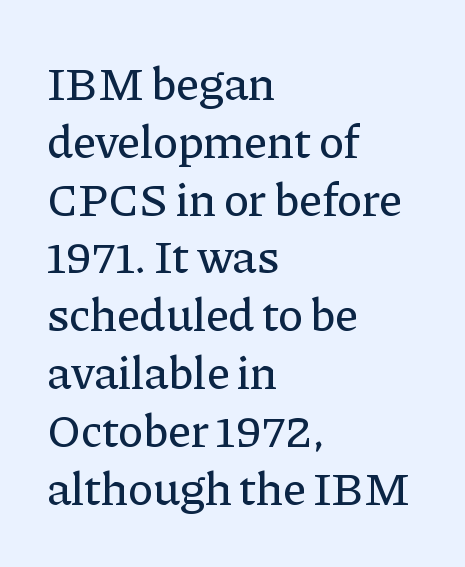
These lines stack with their left ends in a neat column. Does the type have serifs? Yes, each stem ends in a small foot. Rendered with straight, roman letterforms. The letterforms sit shoulder to shoulder at normal distance. The face used here is proportionally spaced, like ordinary book or web type.
